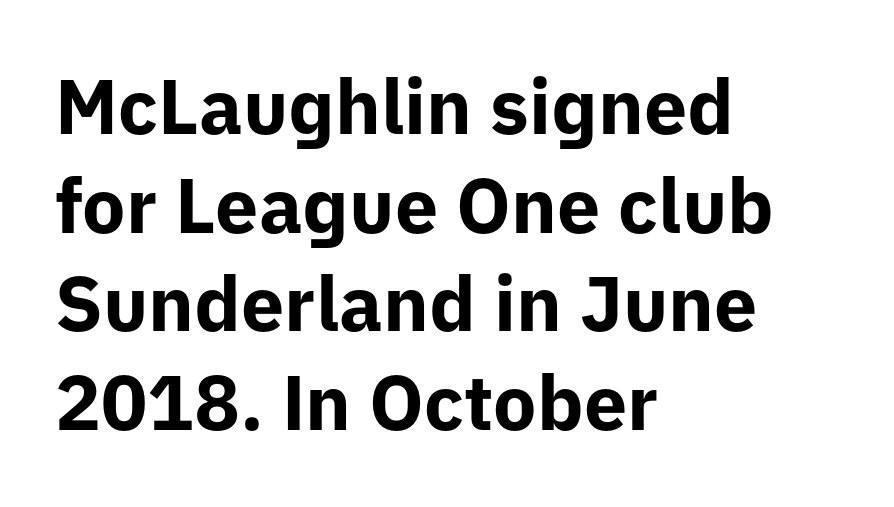
Q: Is the text bold? A: Yes.
Q: Is the text italic (slanted)? A: No, it is upright.
Q: Is the typeface a serif or a sans-serif typeface? A: Sans-serif.
Q: Is the text underlined? A: No.
Q: How is the paragraph aligned? A: Left-aligned.
Q: Is the spacing between letters normal or unusually wide? A: Normal.
Q: Is the spacing between lines tight, normal or loose? A: Normal.
Q: Width (condensed, normal, or wide)? A: Normal.
Q: Stroke contrast? A: Low.
Q: x-height? A: Medium.
Q: Monospaced? A: No.
